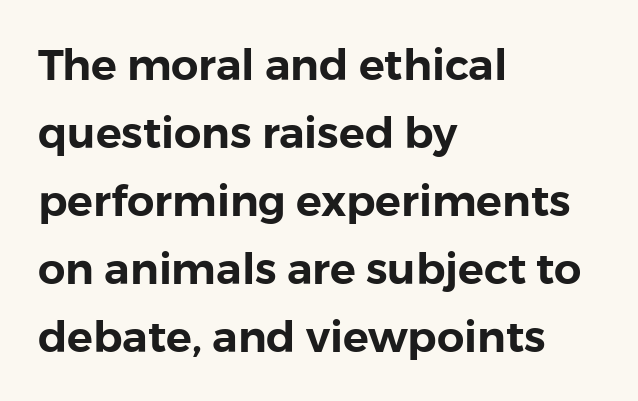
Classification — sans serif. A typesetter would call this proportional, since set widths differ per character. The string is rendered with underlining switched off. Each new line begins a customary step beneath the previous one.
